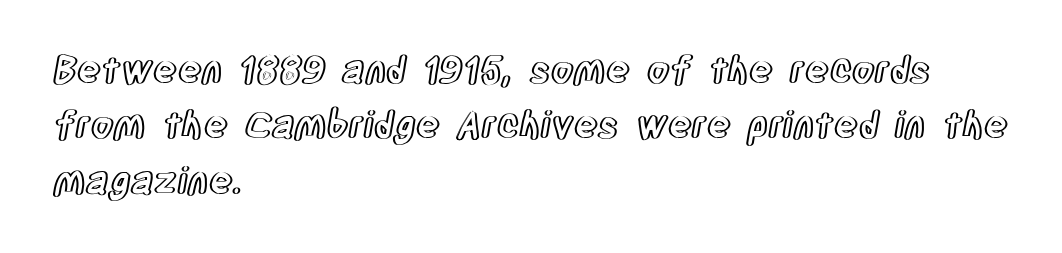
{"width": "condensed", "x_height": "large", "monospaced": "no", "underline": "no", "align": "left", "line_spacing": "normal", "line_spacing_ratio": 1.5, "letter_spacing": "normal", "letter_spacing_em": 0.0, "glyph_px": 37}
